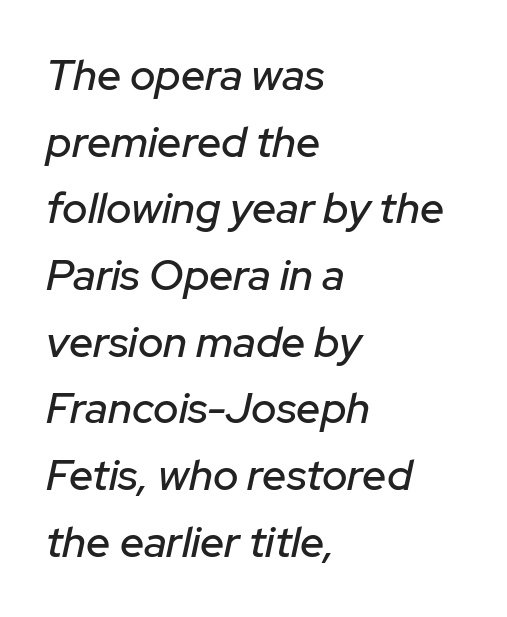
Q: Is the text italic (slanted)? A: Yes, it leans right by about 12 degrees.
Q: Is the text underlined? A: No.
Q: How is the paragraph aligned? A: Left-aligned.
Q: Is the spacing between letters normal or unusually wide? A: Normal.
Q: Is the spacing between lines tight, normal or loose? A: Normal.
Q: Width (condensed, normal, or wide)? A: Normal.
Q: Stroke contrast? A: Low.
Q: x-height? A: Medium.
Q: Monospaced? A: No.
